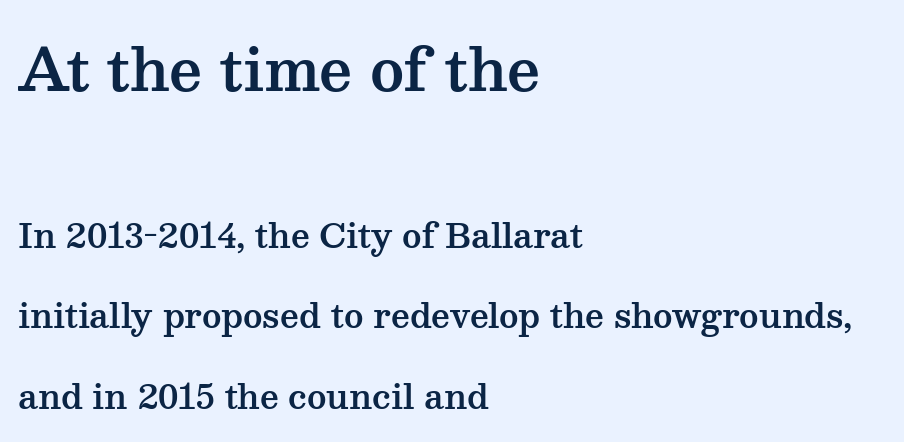
The passage shown is typed in a proportional face where columns would drift. These lines were composed using upright roman letters. Summary of vertical rhythm: relaxed, with wide interline spacing. Old-style or modern, the face here clearly has serifs. If you drew a ruler down the left edge, every line would touch it. Words float on clear page, feet unadorned.
